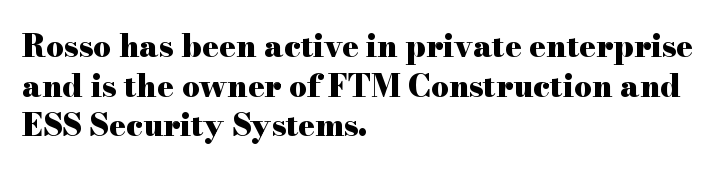
Notice how the stems are strictly vertical — no italics here. Character widths vary here, with narrow letters taking less room than wide ones. Line spacing here is normal. The zone under the glyphs is completely vacant. Emphasis by weight is at full strength: bold. The designer went with a serif here, giving each stem small feet.
